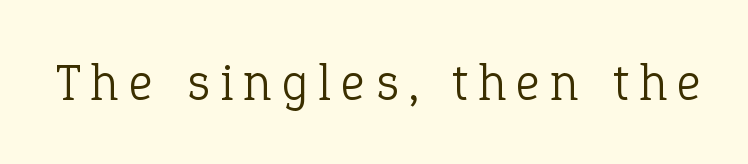
The image shows 52 px light serif type, upright; set unusually wide letter spacing (+0.21 em), not underlined; low stroke contrast and a medium x-height.
